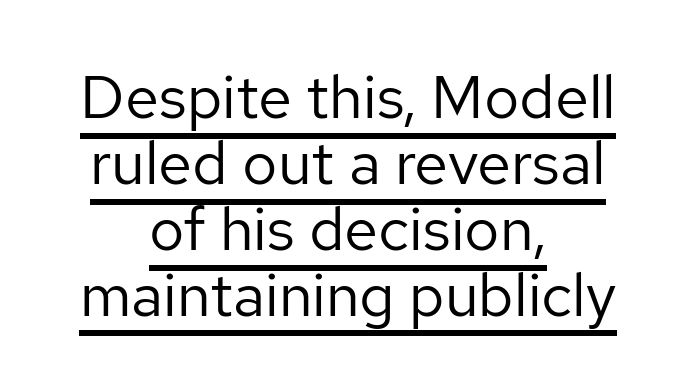
{"serif": "no", "italic": "no", "bold": "no", "weight": "regular", "width": "normal", "stroke_contrast": "low", "x_height": "medium", "monospaced": "no", "underline": "yes", "align": "center", "line_spacing": "tight", "line_spacing_ratio": 1.08, "letter_spacing": "normal", "letter_spacing_em": 0.0, "glyph_px": 61}
